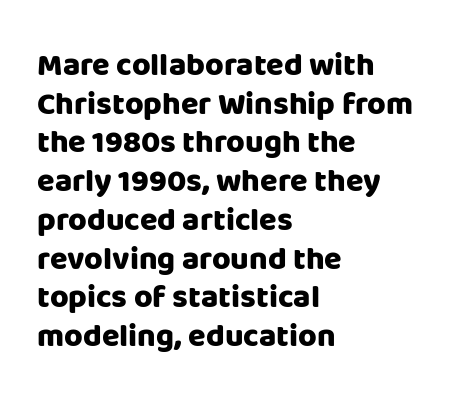
Each word holds together tightly as a unit, with standard inter-letter gaps. Italic? Not at all — the glyphs are vertical. Every letter is thick-stroked: bold, no question. Descender tails drop into unmarked territory.
